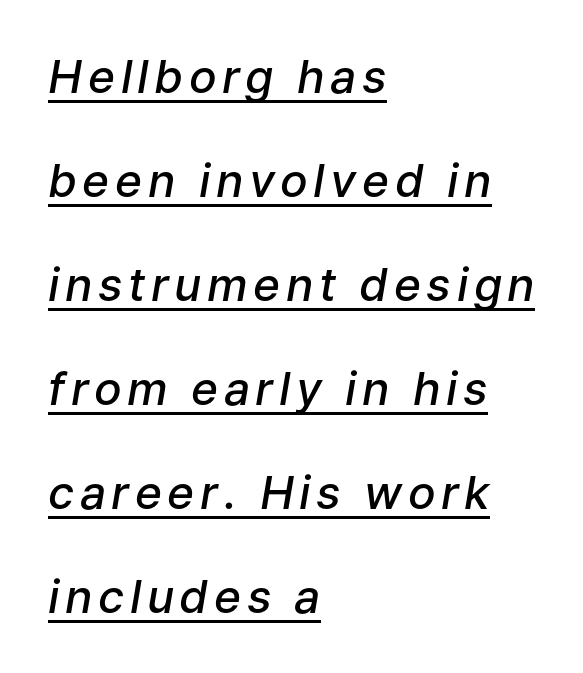
{"italic": "yes", "lean": "right", "slant_degrees": 9, "bold": "semi", "weight": "semibold", "width": "normal", "stroke_contrast": "low", "x_height": "medium", "monospaced": "no", "underline": "yes", "align": "left", "line_spacing": "loose", "line_spacing_ratio": 2.26, "glyph_px": 46}
